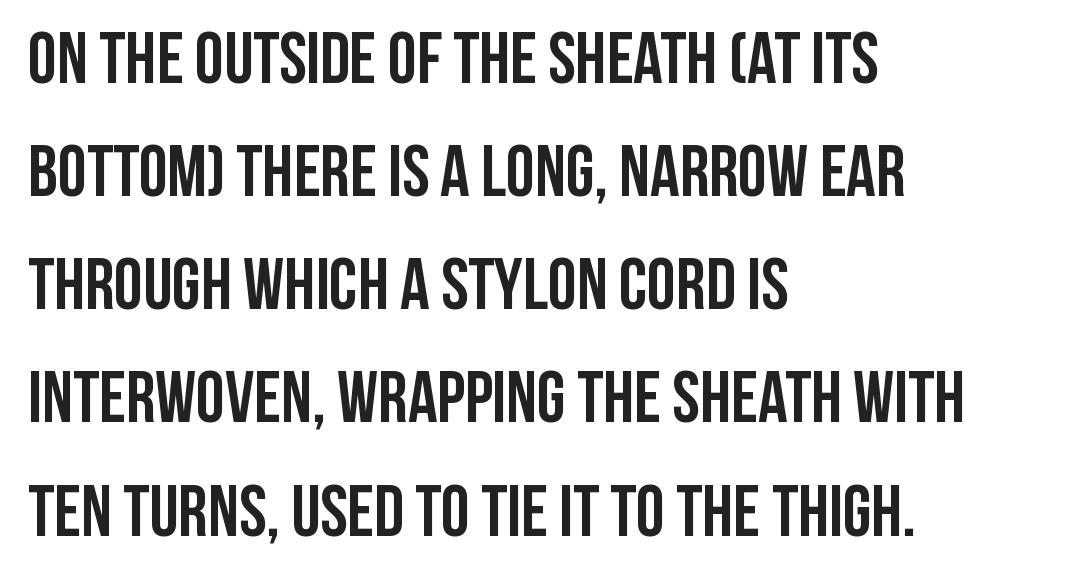
The image shows 73 px semibold, condensed sans-serif type, upright; set left-aligned, normal line spacing (1.55x), normal letter spacing, not underlined; low stroke contrast and a large x-height.
